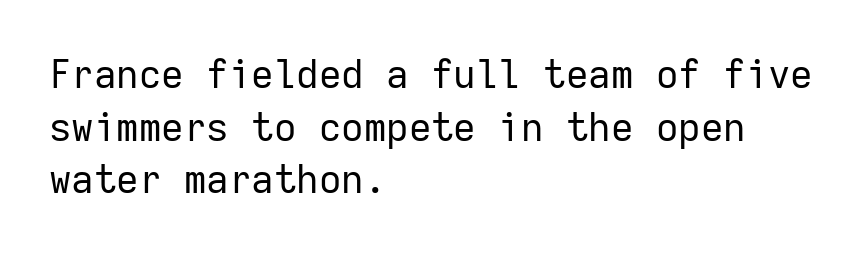
Is the type heavy? It reads as light-to-regular instead. Students, note that the glyphs here touch the page at normal intervals. Alignment: flush left. The passage shown is typeset with a sans-serif family.
